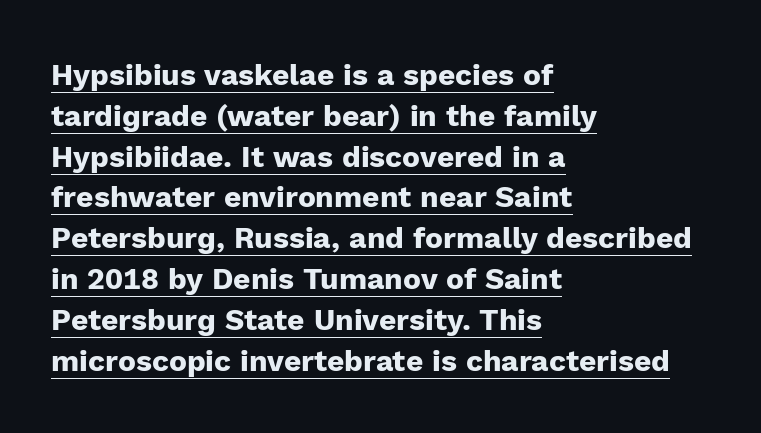
Summary of weight: heavy, a full bold. Horizontal bands of white between lines are of average thickness. Does extra space separate the letters? No, they use regular spacing. Think of a printed novel: that variable character pitch is what you see here. Note: no serifs on the glyphs.
